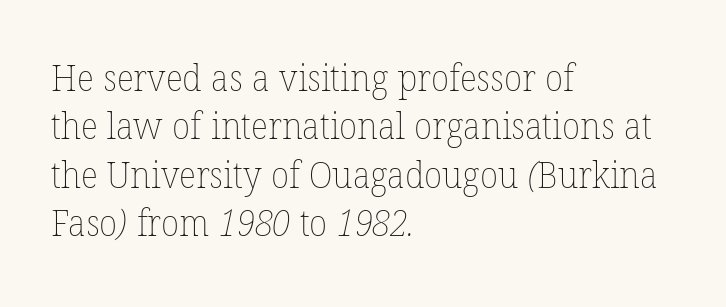
The image shows 37 px thin type; set left-aligned, normal line spacing (1.31x), normal letter spacing, not underlined; low stroke contrast and a medium x-height.
